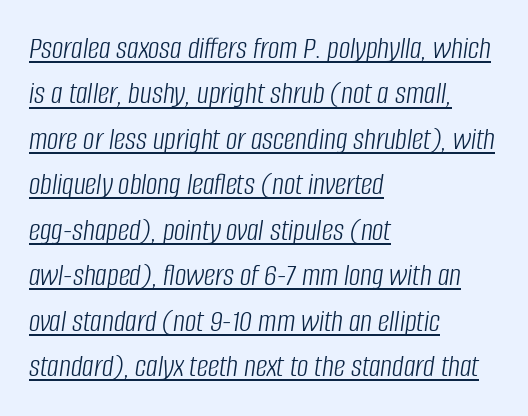
Q: Is the text bold? A: No.
Q: Is the text italic (slanted)? A: Yes, it leans right by about 8 degrees.
Q: Is the text underlined? A: Yes.
Q: How is the paragraph aligned? A: Left-aligned.
Q: Is the spacing between letters normal or unusually wide? A: Normal.
Q: Is the spacing between lines tight, normal or loose? A: Normal.
Q: Width (condensed, normal, or wide)? A: Condensed.
Q: Stroke contrast? A: Low.
Q: x-height? A: Large.
Q: Monospaced? A: No.
